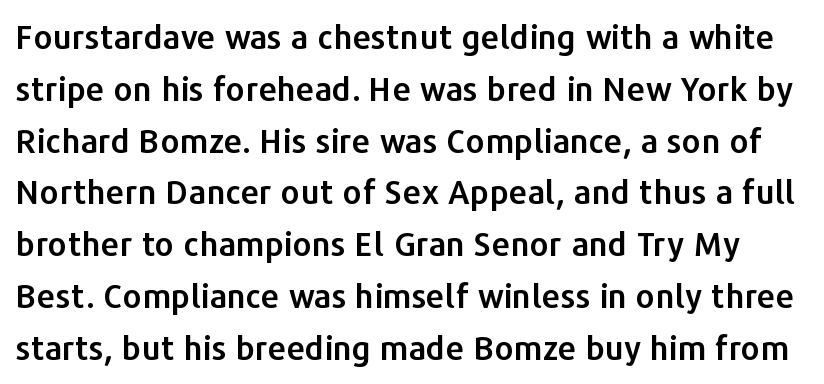
{"serif": "no", "italic": "no", "width": "normal", "stroke_contrast": "low", "x_height": "medium", "monospaced": "no", "underline": "no", "line_spacing": "normal", "line_spacing_ratio": 1.57, "letter_spacing": "normal", "letter_spacing_em": 0.0, "glyph_px": 33}
